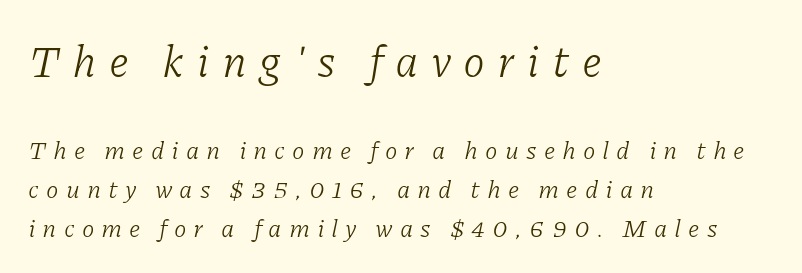
Q: Is the text bold? A: No.
Q: Is the text italic (slanted)? A: Yes, it leans right by about 11 degrees.
Q: Is the typeface a serif or a sans-serif typeface? A: Serif.
Q: Is the text underlined? A: No.
Q: How is the paragraph aligned? A: Left-aligned.
Q: Is the spacing between letters normal or unusually wide? A: Unusually wide.
Q: Is the spacing between lines tight, normal or loose? A: Normal.
Q: Which block of text is set in a larger size, the first (top) or the second (bottom)? A: The first (top) one.
Q: Width (condensed, normal, or wide)? A: Normal.
Q: Stroke contrast? A: Low.
Q: x-height? A: Medium.
Q: Monospaced? A: No.
